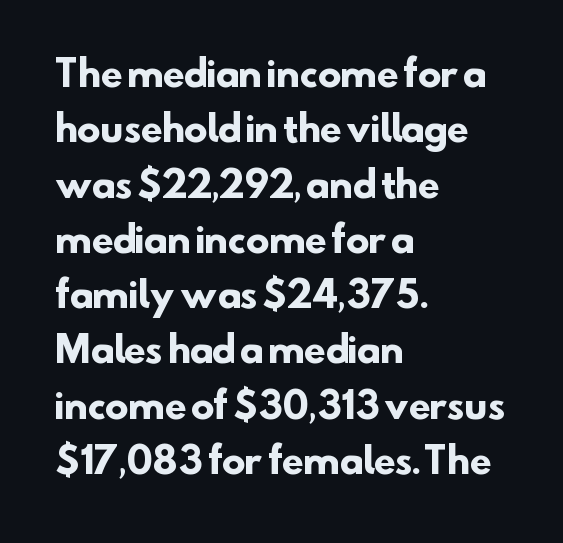
Nothing sits at the stroke ends, so this counts as sans-serif. The letters are bold, with thick, heavy strokes. How would I describe the line gaps? Plain and ordinary. Letter spacing: default. The rendering anchors every line to the left-hand side. The string is rendered with underlining switched off.
